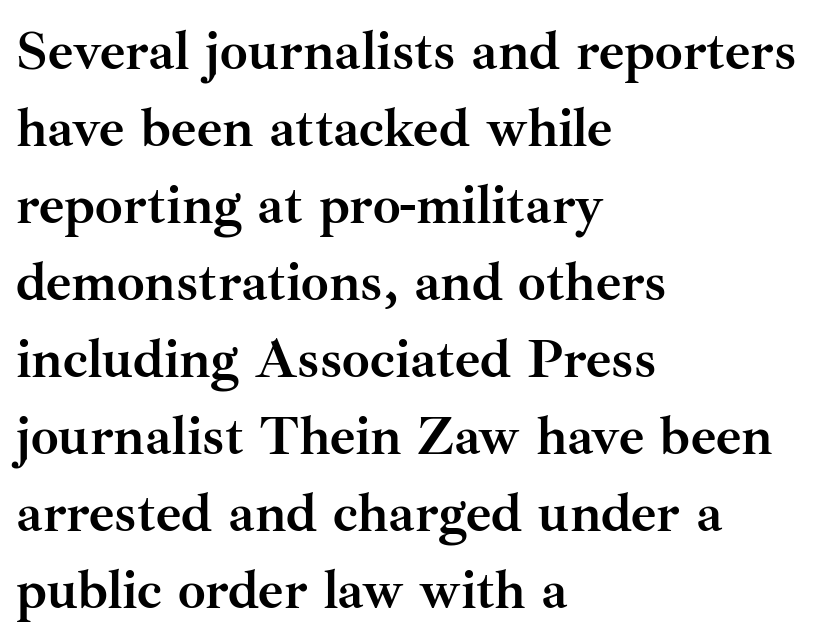
The image shows 55 px semibold serif type, upright; set left-aligned, normal line spacing (1.4x), normal letter spacing, not underlined; medium stroke contrast and a small x-height.
